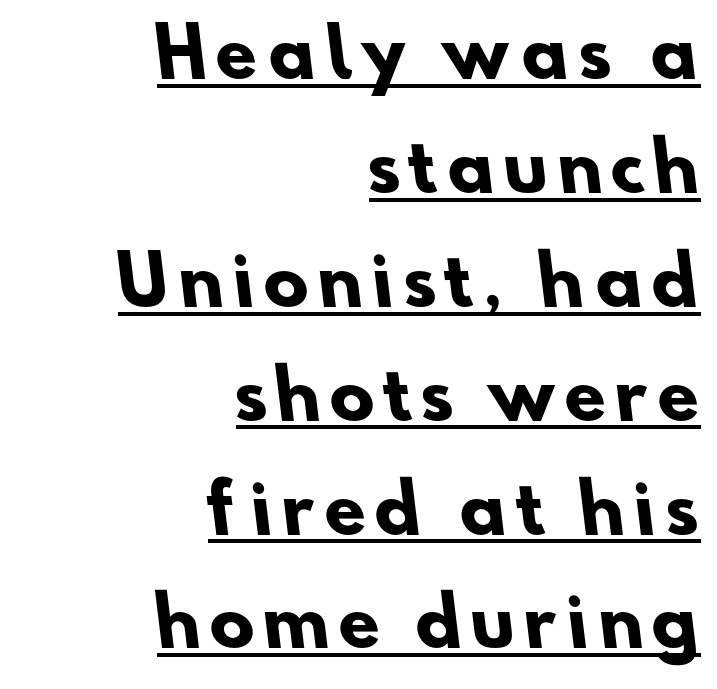
The image shows 67 px heavy sans-serif type; set right-aligned, normal line spacing (1.7x), underlined; low stroke contrast and a small x-height.
